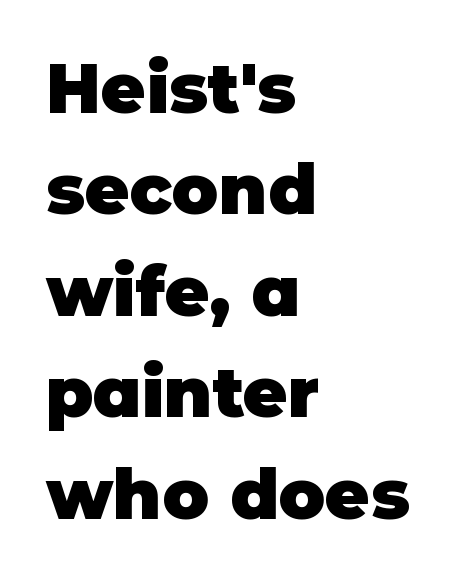
The image shows 69 px heavy sans-serif type, upright; set left-aligned, normal line spacing (1.47x), normal letter spacing, not underlined; low stroke contrast and a large x-height.
